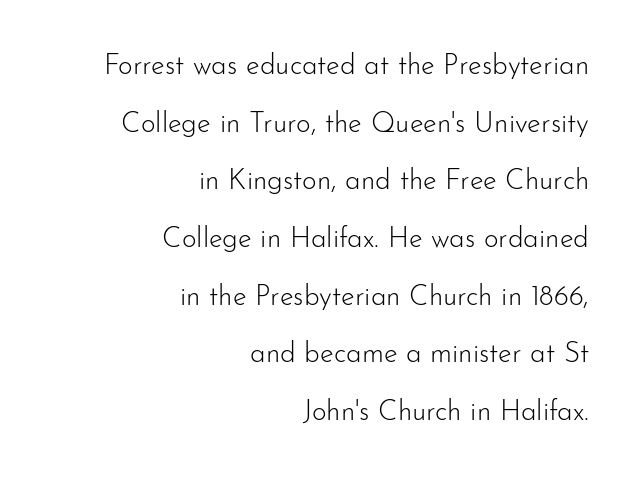
Q: Is the text bold? A: No.
Q: Is the text italic (slanted)? A: No, it is upright.
Q: Is the typeface a serif or a sans-serif typeface? A: Sans-serif.
Q: Is the text underlined? A: No.
Q: How is the paragraph aligned? A: Right-aligned.
Q: Is the spacing between letters normal or unusually wide? A: Normal.
Q: Is the spacing between lines tight, normal or loose? A: Loose.
Q: Width (condensed, normal, or wide)? A: Normal.
Q: Stroke contrast? A: Low.
Q: x-height? A: Small.
Q: Monospaced? A: No.
